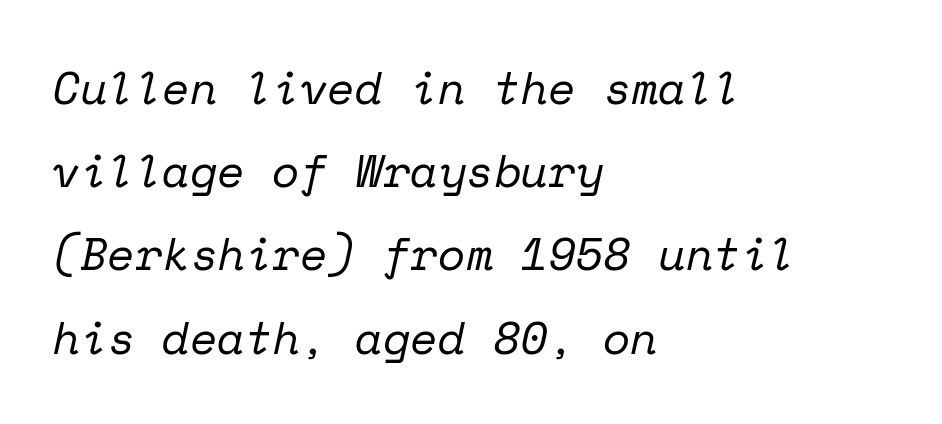
Q: Is the text bold? A: No.
Q: Is the text italic (slanted)? A: Yes, it leans right by about 12 degrees.
Q: Is the typeface a serif or a sans-serif typeface? A: Serif.
Q: Is the text underlined? A: No.
Q: How is the paragraph aligned? A: Left-aligned.
Q: Is the spacing between letters normal or unusually wide? A: Normal.
Q: Width (condensed, normal, or wide)? A: Normal.
Q: Stroke contrast? A: Low.
Q: x-height? A: Medium.
Q: Monospaced? A: Yes.
